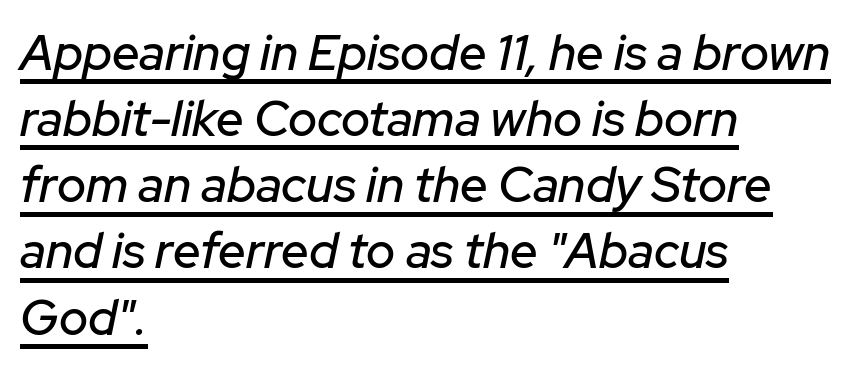
Q: Is the text italic (slanted)? A: Yes, it leans right by about 12 degrees.
Q: Is the text underlined? A: Yes.
Q: How is the paragraph aligned? A: Left-aligned.
Q: Is the spacing between letters normal or unusually wide? A: Normal.
Q: Is the spacing between lines tight, normal or loose? A: Normal.
Q: Width (condensed, normal, or wide)? A: Normal.
Q: Stroke contrast? A: Low.
Q: x-height? A: Medium.
Q: Monospaced? A: No.
